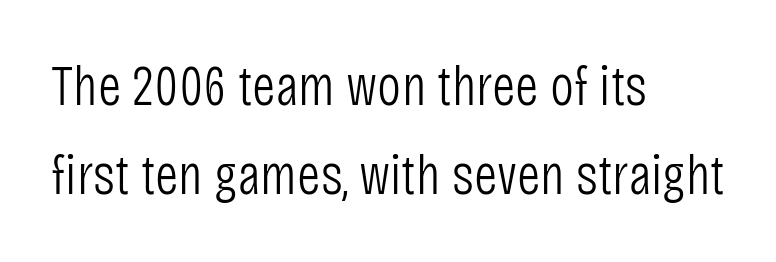
Compared with a typical body face, this is equally light or lighter still. Rendered with straight, roman letterforms. Each letter keeps its own natural width here, so spacing adapts to shape. Horizontal bands of white between lines are of average thickness. Underline: absent.
